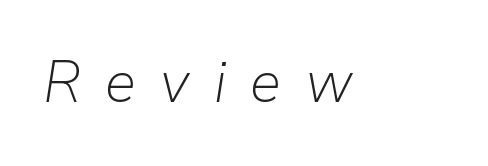
Underlining? Definitely not there. The line texture is sparse and dotted thanks to wide tracking. Each letter keeps its own natural width here, so spacing adapts to shape. Slant detected: the letters are inclined.
